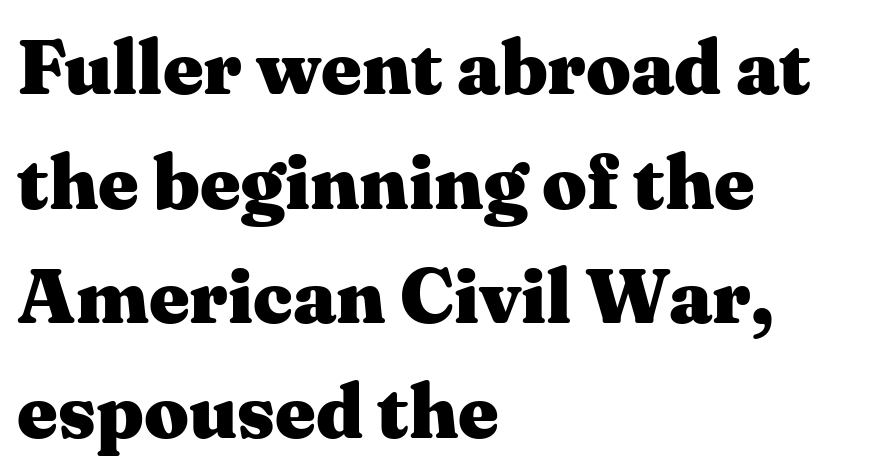
Q: Is the text bold? A: Yes.
Q: Is the text italic (slanted)? A: No, it is upright.
Q: Is the typeface a serif or a sans-serif typeface? A: Serif.
Q: Is the text underlined? A: No.
Q: How is the paragraph aligned? A: Left-aligned.
Q: Is the spacing between letters normal or unusually wide? A: Normal.
Q: Is the spacing between lines tight, normal or loose? A: Normal.
Q: Width (condensed, normal, or wide)? A: Wide.
Q: Stroke contrast? A: Medium.
Q: x-height? A: Medium.
Q: Monospaced? A: No.
